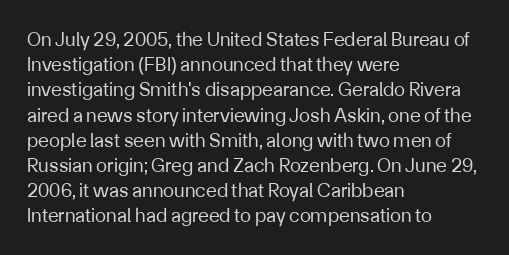
The image shows 20 px text type, upright; set left-aligned, normal line spacing (1.26x), normal letter spacing, not underlined.
